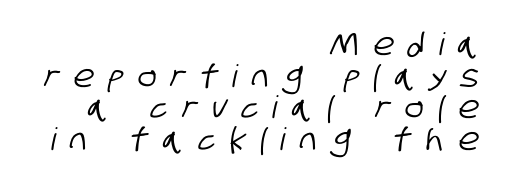
Q: Is the typeface a serif or a sans-serif typeface? A: Sans-serif.
Q: Is the text underlined? A: No.
Q: How is the paragraph aligned? A: Right-aligned.
Q: Is the spacing between letters normal or unusually wide? A: Unusually wide.
Q: Is the spacing between lines tight, normal or loose? A: Tight.
Q: Width (condensed, normal, or wide)? A: Condensed.
Q: Stroke contrast? A: Low.
Q: x-height? A: Large.
Q: Monospaced? A: No.
